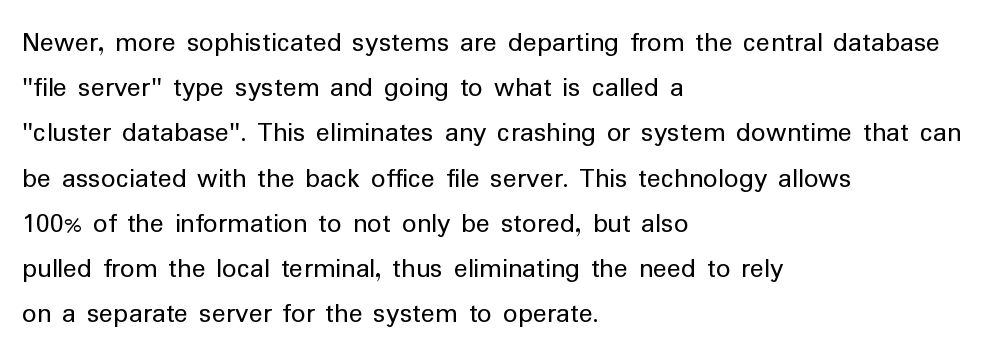
Q: Is the text bold? A: No.
Q: Is the text italic (slanted)? A: No, it is upright.
Q: Is the typeface a serif or a sans-serif typeface? A: Sans-serif.
Q: Is the text underlined? A: No.
Q: How is the paragraph aligned? A: Left-aligned.
Q: Is the spacing between letters normal or unusually wide? A: Normal.
Q: Is the spacing between lines tight, normal or loose? A: Normal.
Q: Width (condensed, normal, or wide)? A: Normal.
Q: Stroke contrast? A: Low.
Q: x-height? A: Medium.
Q: Monospaced? A: No.
